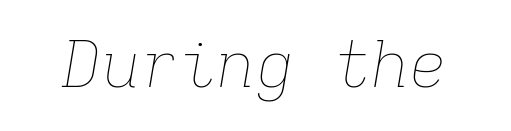
{"italic": "yes", "lean": "right", "slant_degrees": 9, "bold": "no", "weight": "thin", "width": "normal", "stroke_contrast": "low", "x_height": "medium", "monospaced": "yes", "underline": "no", "letter_spacing": "normal", "letter_spacing_em": 0.0, "glyph_px": 64}
